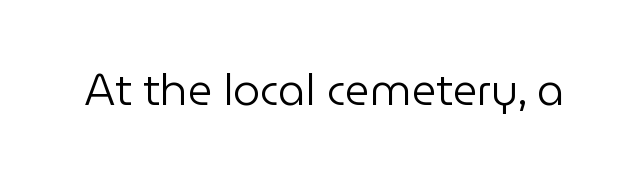
Q: Is the text bold? A: No.
Q: Is the text italic (slanted)? A: No, it is upright.
Q: Is the typeface a serif or a sans-serif typeface? A: Sans-serif.
Q: Is the text underlined? A: No.
Q: Is the spacing between letters normal or unusually wide? A: Normal.
Q: Width (condensed, normal, or wide)? A: Normal.
Q: Stroke contrast? A: Low.
Q: x-height? A: Medium.
Q: Monospaced? A: No.
